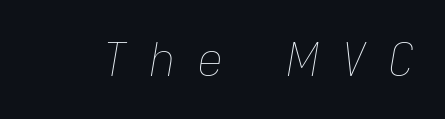
The image shows 47 px thin type, italic (leaning right); set unusually wide letter spacing (+0.44 em), not underlined; low stroke contrast and a medium x-height.
